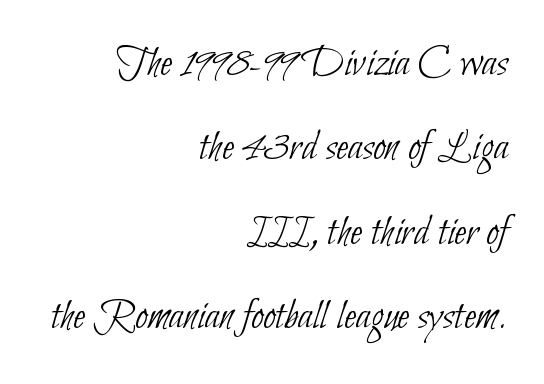
Q: Is the text bold? A: No.
Q: Is the typeface a serif or a sans-serif typeface? A: Sans-serif.
Q: Is the text underlined? A: No.
Q: How is the paragraph aligned? A: Right-aligned.
Q: Is the spacing between letters normal or unusually wide? A: Normal.
Q: Is the spacing between lines tight, normal or loose? A: Loose.
Q: Width (condensed, normal, or wide)? A: Condensed.
Q: Stroke contrast? A: Low.
Q: x-height? A: Small.
Q: Monospaced? A: No.
